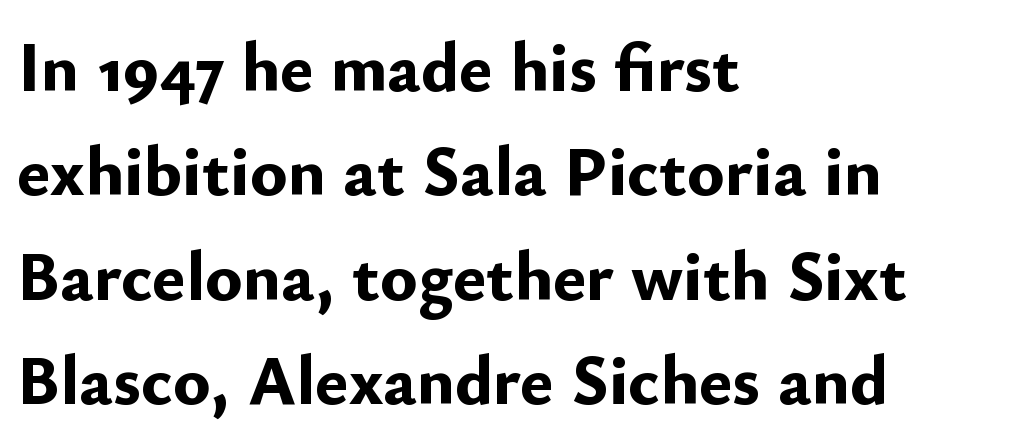
The rendering uses a moderate line-height, typical for paragraphs. The lettering holds an erect, upright posture throughout. Observe the absence of serifs on each vertical stroke in this sample. Caption: standard tracking, unaltered. This is heavy type, rendered in bold. The passage shown is typed in a proportional face where columns would drift.
